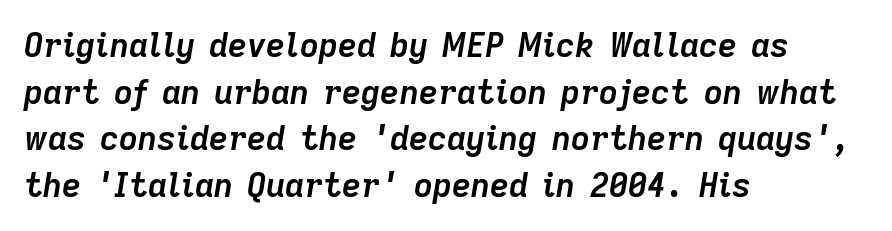
The image shows 33 px semibold type, italic (leaning right); set left-aligned, normal line spacing (1.41x), normal letter spacing, not underlined; low stroke contrast and a medium x-height.
